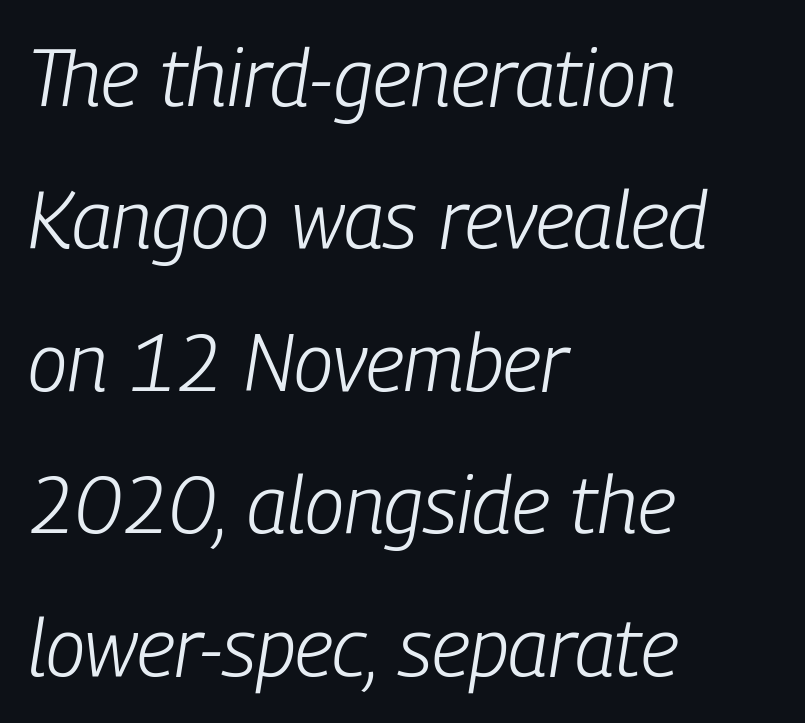
Q: Is the text bold? A: No.
Q: Is the text italic (slanted)? A: Yes, it leans right by about 9 degrees.
Q: Is the text underlined? A: No.
Q: How is the paragraph aligned? A: Left-aligned.
Q: Is the spacing between letters normal or unusually wide? A: Normal.
Q: Width (condensed, normal, or wide)? A: Condensed.
Q: Stroke contrast? A: Low.
Q: x-height? A: Medium.
Q: Monospaced? A: No.
